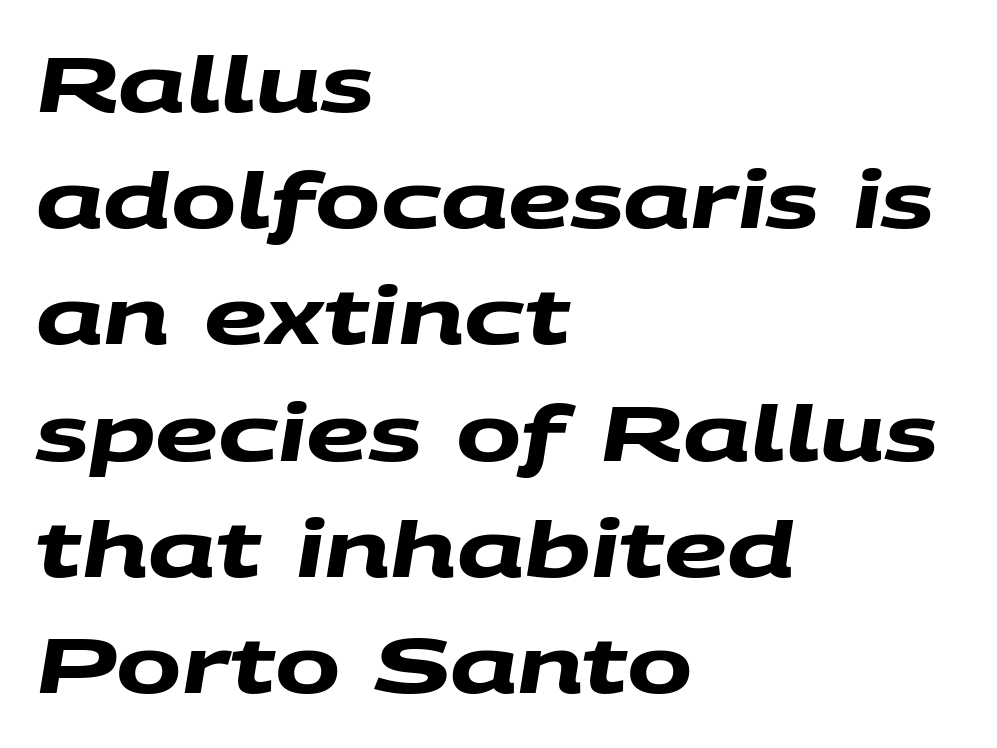
The face used here is rendered with its standard letterfit. Note the varied advance widths — an 'i' is clearly narrower than an 'm'. Serifs: no, the terminals of the letterforms are clean. The gap between lines stays unmarked. Is the type bold? Yes — the strokes are clearly thick and heavy. The paragraph shown leans on its left margin.
